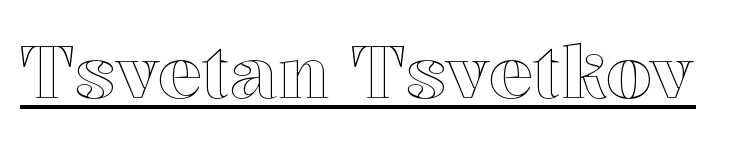
{"italic": "no", "width": "normal", "x_height": "medium", "monospaced": "no", "underline": "yes", "letter_spacing": "normal", "letter_spacing_em": 0.0, "glyph_px": 74}
